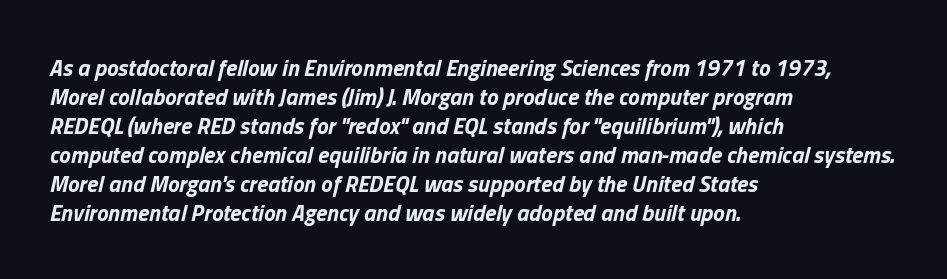
Q: Is the text bold? A: Yes.
Q: Is the text italic (slanted)? A: Yes, it leans right by about 13 degrees.
Q: Is the text underlined? A: No.
Q: How is the paragraph aligned? A: Left-aligned.
Q: Is the spacing between letters normal or unusually wide? A: Normal.
Q: Is the spacing between lines tight, normal or loose? A: Normal.
